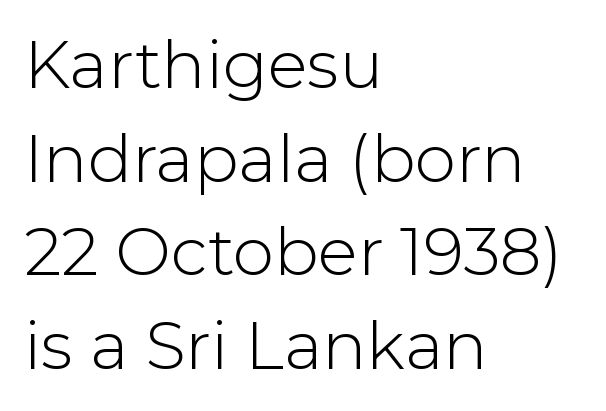
The image shows 66 px light sans-serif type, upright; set left-aligned, normal line spacing (1.42x), normal letter spacing, not underlined; low stroke contrast and a medium x-height.
